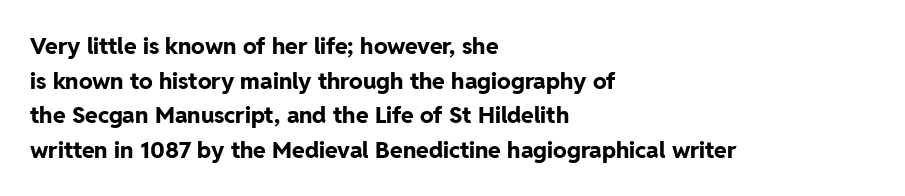
Q: Is the text bold? A: Yes.
Q: Is the text italic (slanted)? A: No, it is upright.
Q: Is the text underlined? A: No.
Q: How is the paragraph aligned? A: Left-aligned.
Q: Is the spacing between letters normal or unusually wide? A: Normal.
Q: Is the spacing between lines tight, normal or loose? A: Normal.
